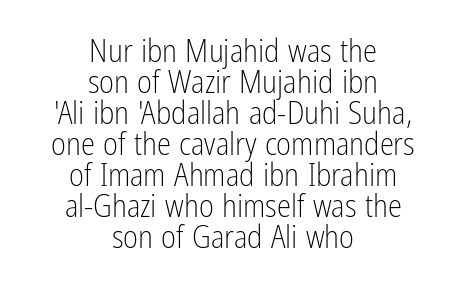
Q: Is the text bold? A: No.
Q: Is the text italic (slanted)? A: No, it is upright.
Q: Is the typeface a serif or a sans-serif typeface? A: Sans-serif.
Q: Is the text underlined? A: No.
Q: How is the paragraph aligned? A: Centered.
Q: Is the spacing between letters normal or unusually wide? A: Normal.
Q: Is the spacing between lines tight, normal or loose? A: Tight.
Q: Width (condensed, normal, or wide)? A: Condensed.
Q: Stroke contrast? A: Low.
Q: x-height? A: Medium.
Q: Monospaced? A: No.
